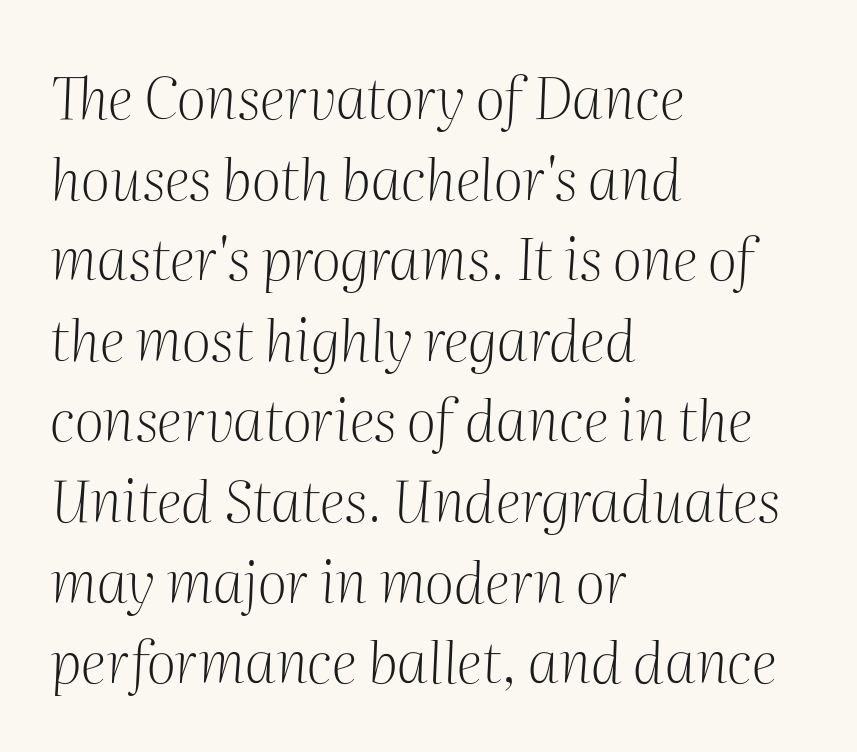
The image shows 58 px light serif type, italic (leaning right); set left-aligned, normal line spacing (1.39x), normal letter spacing, not underlined; medium stroke contrast and a medium x-height.
